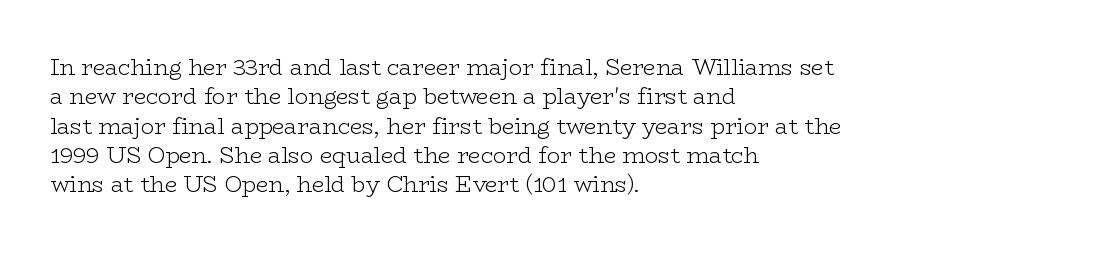
Caption: face not bold, strokes unweighted. Whoever set this chose a conventional vertical rhythm. This sample uses plain, unmodified letter spacing. The lettering stays uniformly vertical, giving the passage a roman look. Rule under the text: the space is simply empty.
